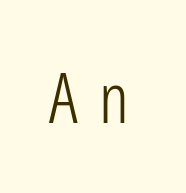
Nothing sits at the stroke ends, so this counts as sans-serif. Stem width sits at or under what a default text font uses. This is roman type, the default non-slanted kind. The letters are spread apart with noticeably loose tracking.
